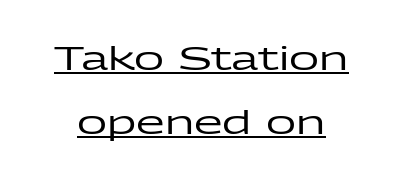
{"serif": "no", "italic": "no", "width": "wide", "stroke_contrast": "low", "x_height": "medium", "monospaced": "no", "underline": "yes", "line_spacing": "loose", "line_spacing_ratio": 1.93, "letter_spacing": "normal", "letter_spacing_em": 0.0, "glyph_px": 33}
